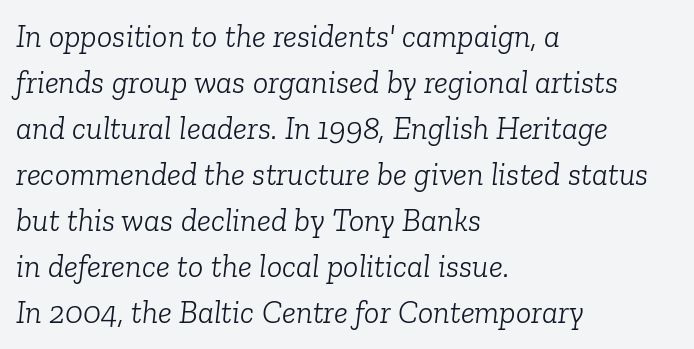
Q: Is the text bold? A: No.
Q: Is the text italic (slanted)? A: Yes, it leans right by about 6 degrees.
Q: Is the typeface a serif or a sans-serif typeface? A: Serif.
Q: Is the text underlined? A: No.
Q: How is the paragraph aligned? A: Left-aligned.
Q: Is the spacing between letters normal or unusually wide? A: Normal.
Q: Is the spacing between lines tight, normal or loose? A: Normal.
Q: Width (condensed, normal, or wide)? A: Normal.
Q: Stroke contrast? A: Low.
Q: x-height? A: Medium.
Q: Monospaced? A: No.
